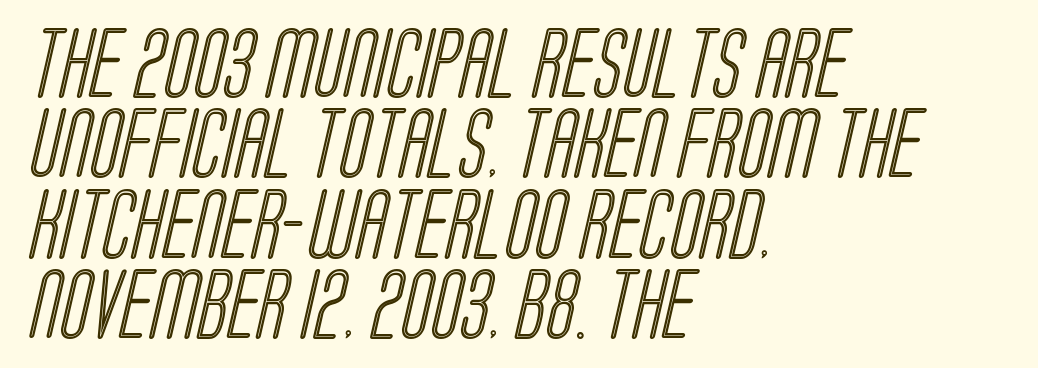
Q: Is the text underlined? A: No.
Q: How is the paragraph aligned? A: Left-aligned.
Q: Is the spacing between letters normal or unusually wide? A: Normal.
Q: Is the spacing between lines tight, normal or loose? A: Tight.
Q: Width (condensed, normal, or wide)? A: Condensed.
Q: x-height? A: Large.
Q: Monospaced? A: No.
